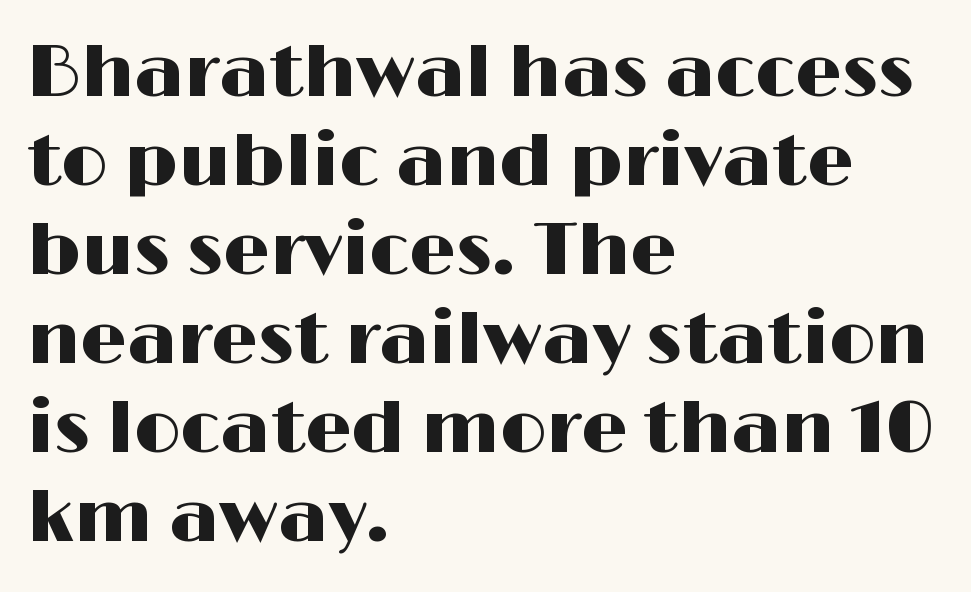
Q: Is the text italic (slanted)? A: No, it is upright.
Q: Is the typeface a serif or a sans-serif typeface? A: Sans-serif.
Q: Is the text underlined? A: No.
Q: How is the paragraph aligned? A: Left-aligned.
Q: Is the spacing between letters normal or unusually wide? A: Normal.
Q: Width (condensed, normal, or wide)? A: Wide.
Q: Stroke contrast? A: High.
Q: x-height? A: Medium.
Q: Monospaced? A: No.
